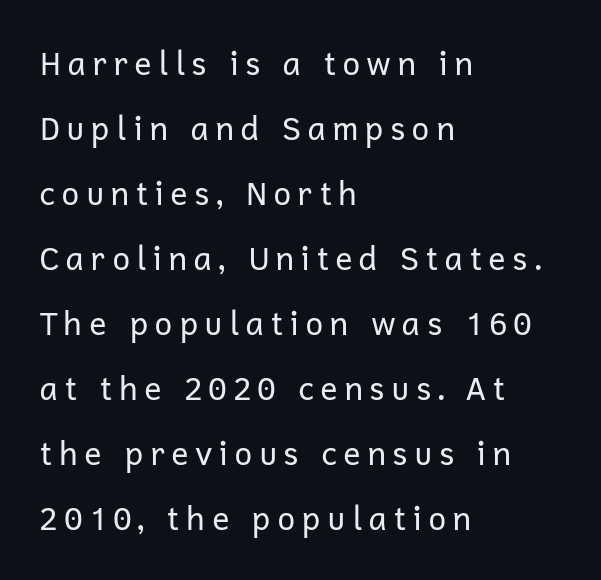
The image shows 32 px regular-weight sans-serif type, upright; set left-aligned, loose line spacing (2.03x), not underlined; low stroke contrast and a medium x-height.
